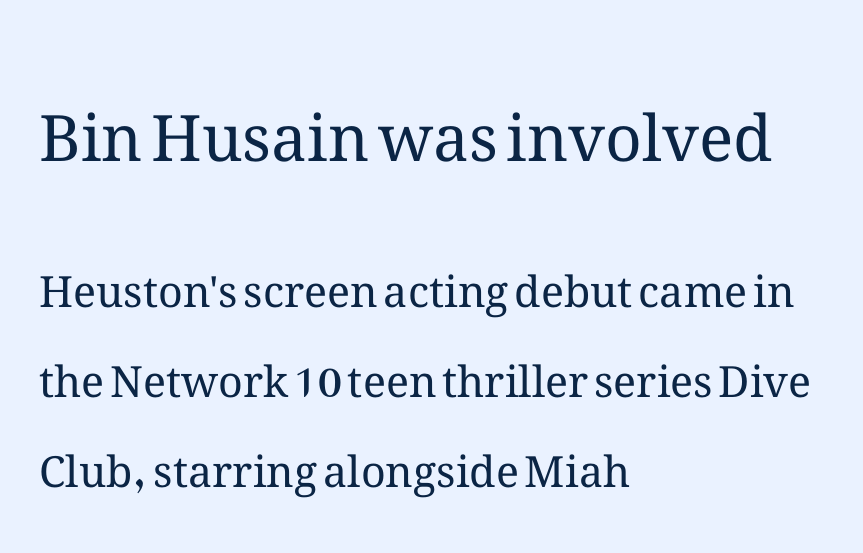
{"italic": "no", "bold": "no", "weight": "regular", "width": "normal", "stroke_contrast": "medium", "x_height": "medium", "monospaced": "no", "underline": "no", "align": "left", "line_spacing": "loose", "line_spacing_ratio": 2.1, "letter_spacing": "normal", "letter_spacing_em": 0.0, "larger_block": "first", "size_ratio": 1.49, "glyph_px": 64}
